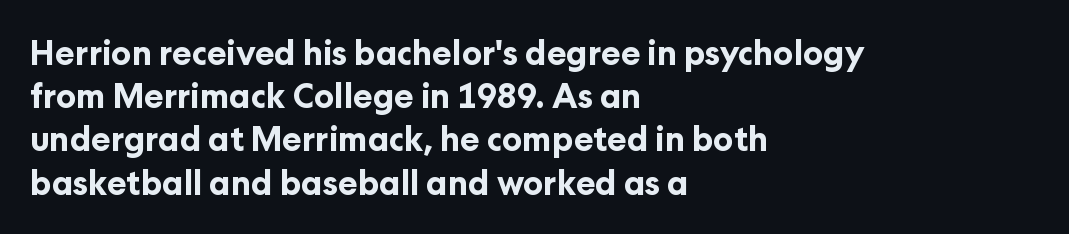
The image shows 33 px bold sans-serif type, upright; set left-aligned, normal line spacing (1.31x), normal letter spacing, not underlined; low stroke contrast and a medium x-height.
